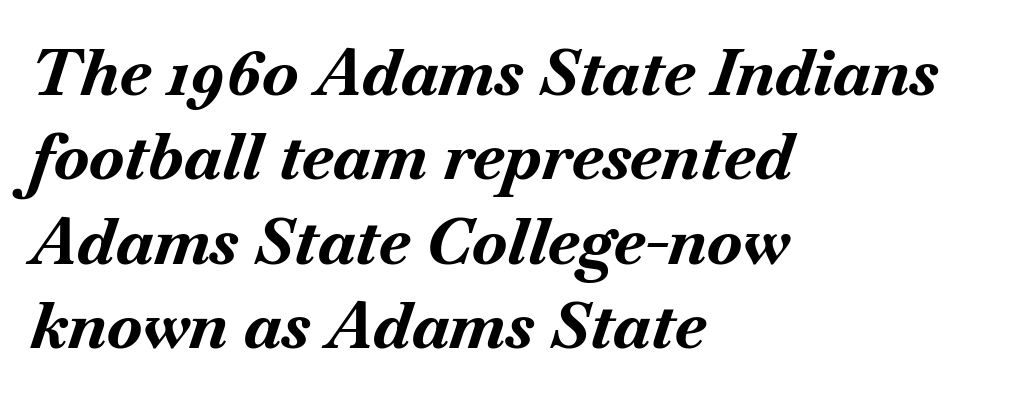
Q: Is the text bold? A: Yes.
Q: Is the text italic (slanted)? A: Yes, it leans right by about 18 degrees.
Q: Is the text underlined? A: No.
Q: How is the paragraph aligned? A: Left-aligned.
Q: Is the spacing between letters normal or unusually wide? A: Normal.
Q: Is the spacing between lines tight, normal or loose? A: Normal.
Q: Width (condensed, normal, or wide)? A: Normal.
Q: Stroke contrast? A: Medium.
Q: x-height? A: Small.
Q: Monospaced? A: No.
